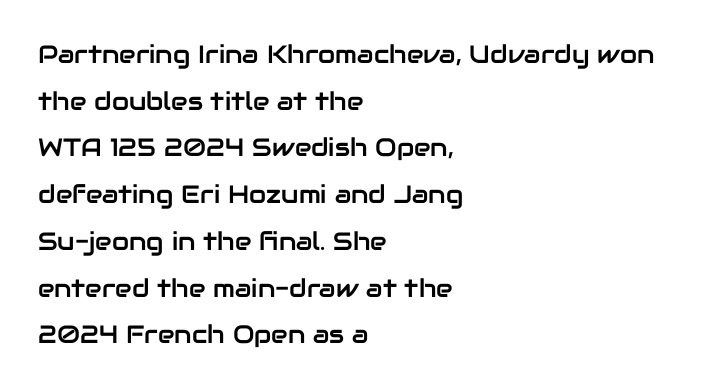
{"italic": "no", "underline": "no", "align": "left", "line_spacing_ratio": 1.87, "letter_spacing": "normal", "letter_spacing_em": 0.0, "glyph_px": 25}
